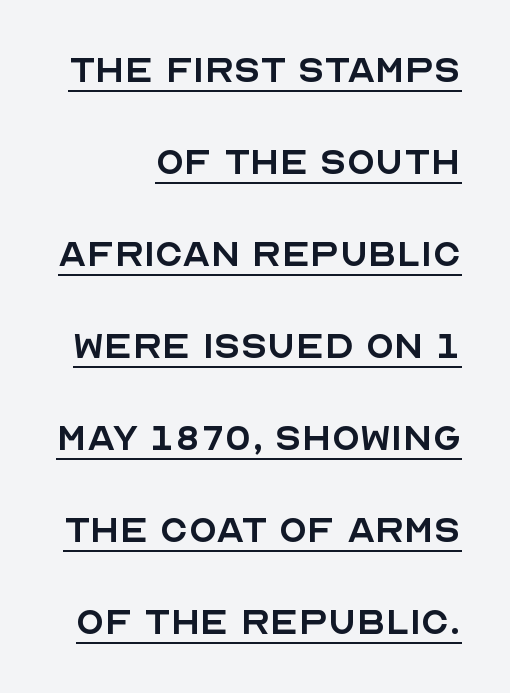
{"serif": "no", "italic": "no", "bold": "no", "weight": "regular", "width": "normal", "x_height": "large", "monospaced": "no", "underline": "yes", "line_spacing": "loose", "line_spacing_ratio": 2.0, "letter_spacing": "normal", "letter_spacing_em": 0.0, "glyph_px": 46}
